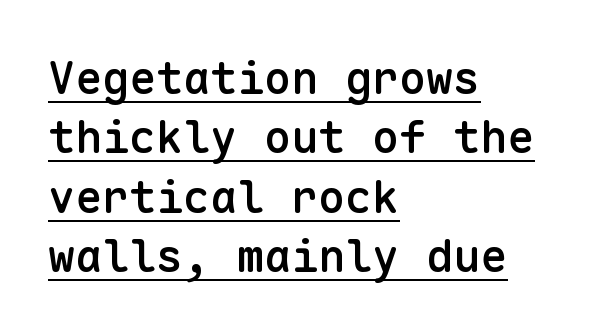
A typographer would call this underscored text. Each letter, wide or thin by design, is forced into the same width here. Horizontal alignment here is leftward, the default for most running prose. In terms of letterform style, serifs are entirely absent.
